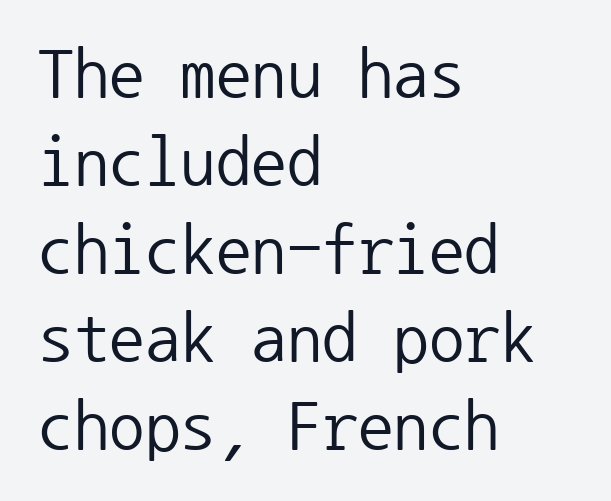
{"serif": "no", "italic": "no", "bold": "no", "weight": "regular", "width": "normal", "stroke_contrast": "low", "x_height": "medium", "monospaced": "yes", "underline": "no", "align": "left", "line_spacing_ratio": 1.24, "letter_spacing": "normal", "letter_spacing_em": 0.0, "glyph_px": 71}
